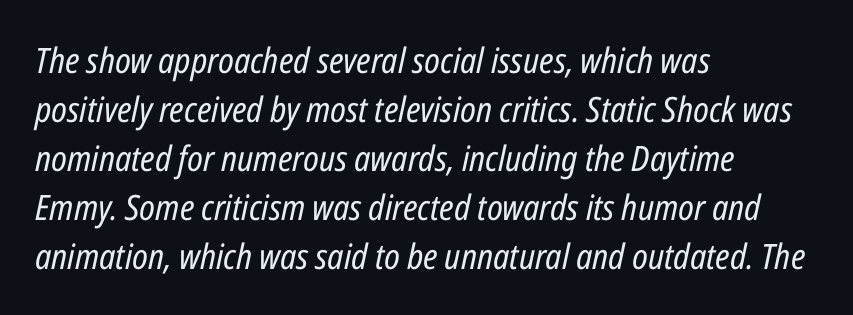
{"italic": "yes", "lean": "right", "slant_degrees": 12, "bold": "no", "weight": "regular", "width": "condensed", "stroke_contrast": "low", "x_height": "medium", "monospaced": "no", "underline": "no", "align": "left", "line_spacing": "normal", "line_spacing_ratio": 1.4, "letter_spacing": "normal", "letter_spacing_em": 0.0, "glyph_px": 35}
